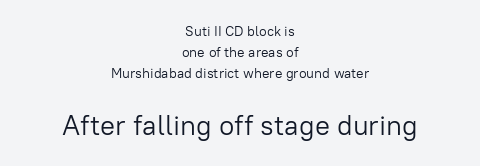
A typesetter would call this leading conventional body-copy spacing. The letters advance in unequal steps, a hallmark of proportional type. You can tell from the bare stems that sans-serif type was used. Between one letter and the next there's only the usual sliver of space. Two sizes are in play, and the larger belongs to the second block. A light-to-regular cut is what we see here.
